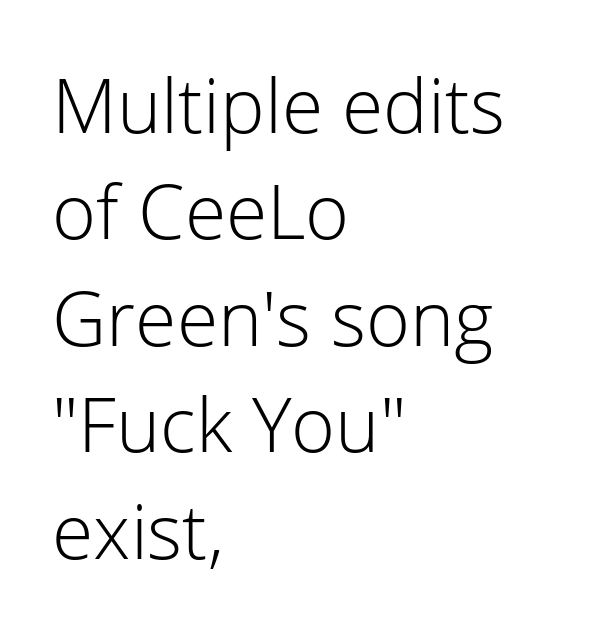
Q: Is the text bold? A: No.
Q: Is the text italic (slanted)? A: No, it is upright.
Q: Is the typeface a serif or a sans-serif typeface? A: Sans-serif.
Q: Is the text underlined? A: No.
Q: How is the paragraph aligned? A: Left-aligned.
Q: Is the spacing between letters normal or unusually wide? A: Normal.
Q: Is the spacing between lines tight, normal or loose? A: Normal.
Q: Width (condensed, normal, or wide)? A: Normal.
Q: Stroke contrast? A: Low.
Q: x-height? A: Medium.
Q: Monospaced? A: No.
